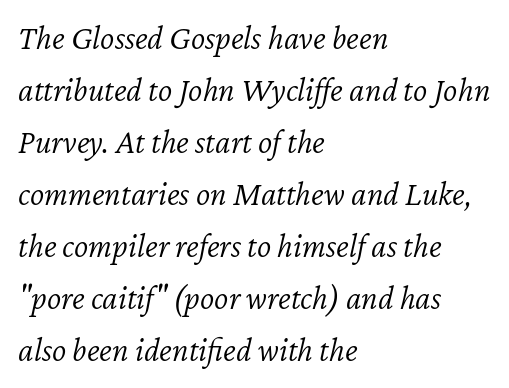
Q: Is the text bold? A: No.
Q: Is the text italic (slanted)? A: Yes, it leans right by about 12 degrees.
Q: Is the text underlined? A: No.
Q: How is the paragraph aligned? A: Left-aligned.
Q: Is the spacing between letters normal or unusually wide? A: Normal.
Q: Is the spacing between lines tight, normal or loose? A: Normal.
Q: Width (condensed, normal, or wide)? A: Normal.
Q: Stroke contrast? A: Low.
Q: x-height? A: Medium.
Q: Monospaced? A: No.
